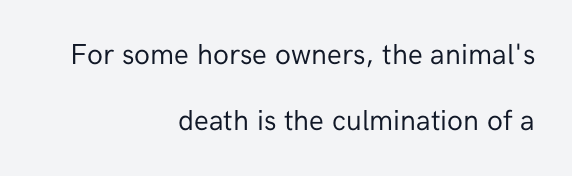
There is no visible air inserted between adjacent glyphs. Nothing sits at the stroke ends, so this counts as sans-serif. Heft: none added — not bold. Here the designer chose a conventional face with non-uniform glyph widths.
